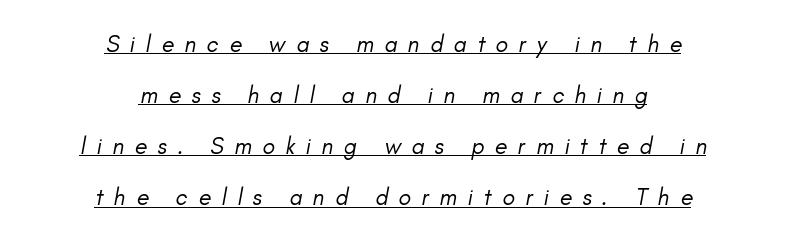
Q: Is the text bold? A: No.
Q: Is the text underlined? A: Yes.
Q: How is the paragraph aligned? A: Centered.
Q: Is the spacing between letters normal or unusually wide? A: Unusually wide.
Q: Is the spacing between lines tight, normal or loose? A: Loose.
